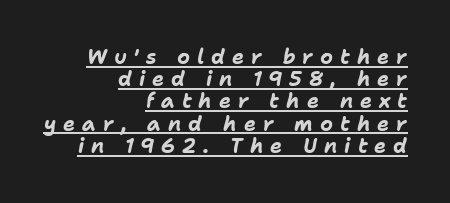
The image shows 20 px bold type, italic (leaning right); set right-aligned, tight line spacing (1.11x), unusually wide letter spacing (+0.35 em), underlined.
